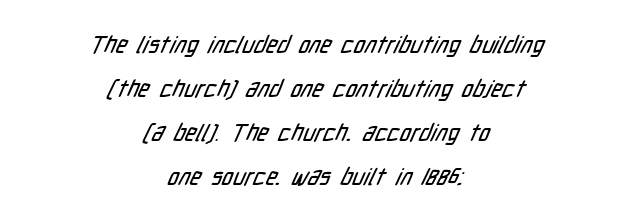
Layout note: lines centered. There is no visible air inserted between adjacent glyphs. Nobody drew a line under any word here. Loosely led — the rows are spread out.
